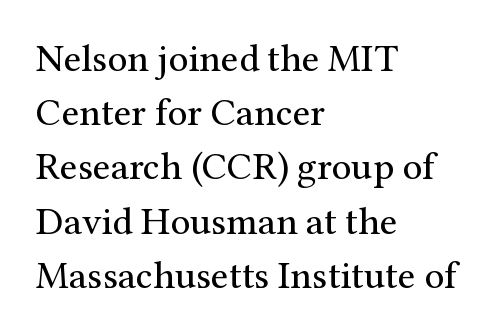
Each letter keeps its own natural width here, so spacing adapts to shape. The line-height multiplier appears to be the usual default. The letterforms sit shoulder to shoulder at normal distance. The characters are drawn with everyday or finer stroke widths.
